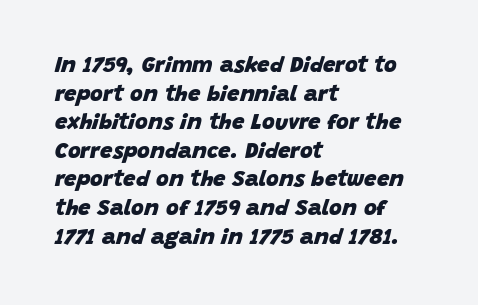
The image shows 22 px bold type, italic (leaning right); set left-aligned, normal line spacing (1.3x), normal letter spacing, not underlined.
